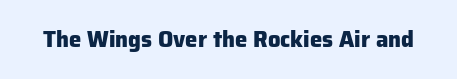
Short note: letters normally spaced. Words float on clear page, feet unadorned. The letters stand upright; this is a roman face. Heavy, bold letterforms.
